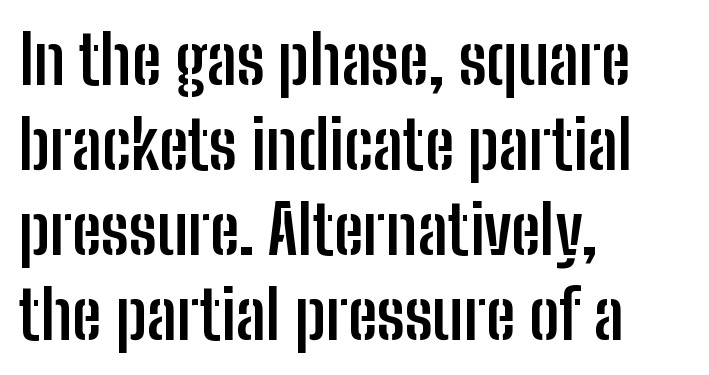
This is heavy type, rendered in bold. Proportional: the letters do not fall into vertical columns. Type style note: lacks serifs. A clean baseline with only descenders dipping below it.
